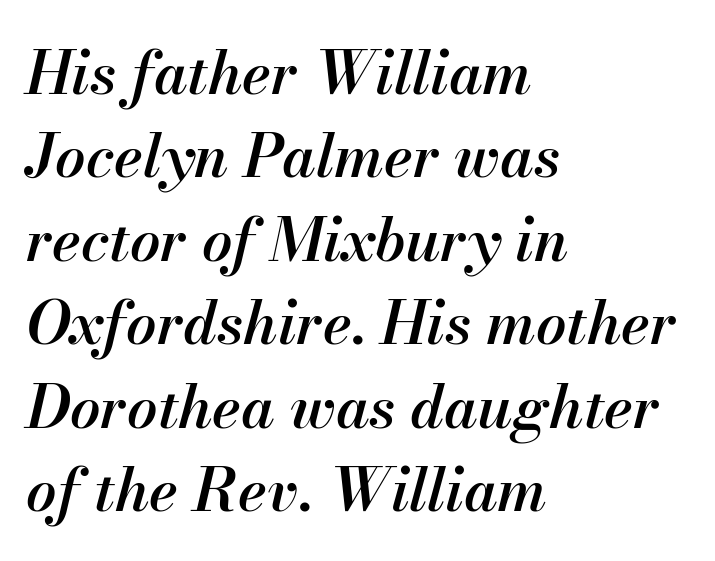
The image shows 60 px semibold type, italic (leaning right); set left-aligned, normal line spacing (1.39x), normal letter spacing, not underlined; medium stroke contrast and a small x-height.
